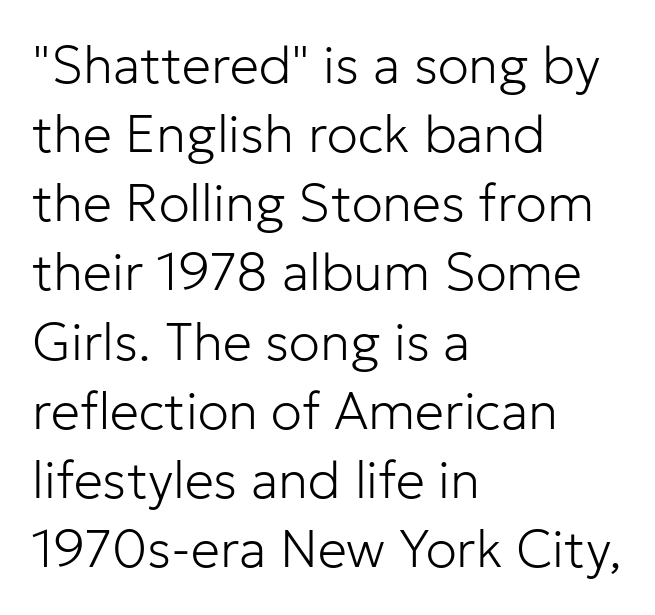
{"serif": "no", "italic": "no", "bold": "no", "weight": "light", "width": "normal", "stroke_contrast": "low", "x_height": "medium", "monospaced": "no", "underline": "no", "align": "left", "line_spacing": "normal", "line_spacing_ratio": 1.33, "letter_spacing": "normal", "letter_spacing_em": 0.0, "glyph_px": 52}
